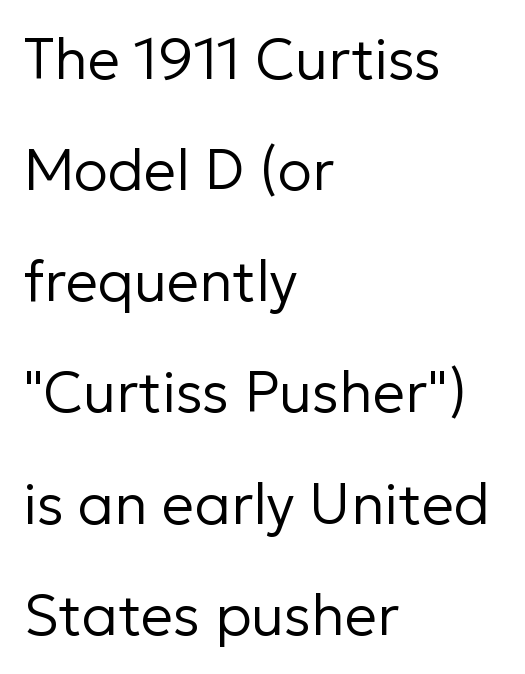
Q: Is the text bold? A: No.
Q: Is the text italic (slanted)? A: No, it is upright.
Q: Is the typeface a serif or a sans-serif typeface? A: Sans-serif.
Q: Is the text underlined? A: No.
Q: How is the paragraph aligned? A: Left-aligned.
Q: Is the spacing between letters normal or unusually wide? A: Normal.
Q: Is the spacing between lines tight, normal or loose? A: Loose.
Q: Width (condensed, normal, or wide)? A: Normal.
Q: Stroke contrast? A: Low.
Q: x-height? A: Medium.
Q: Monospaced? A: No.
